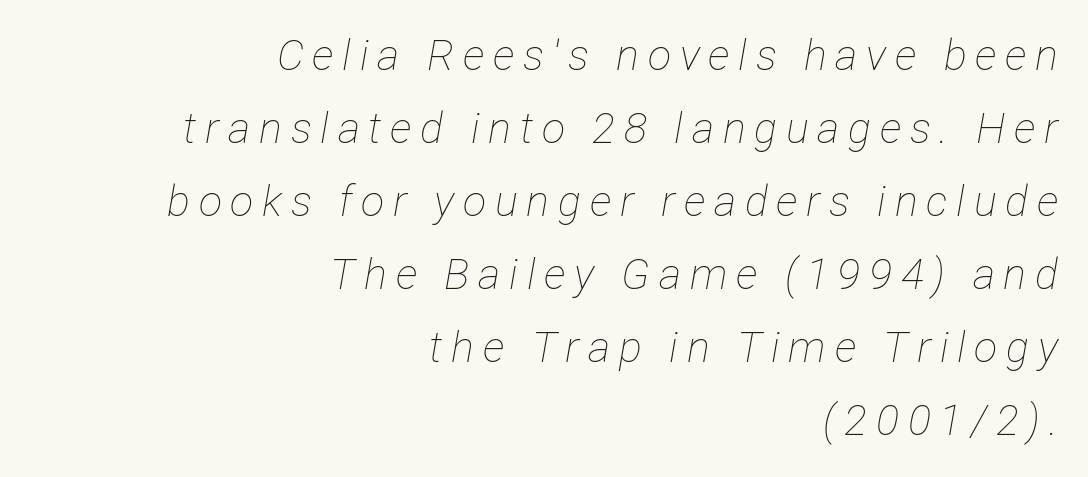
{"italic": "yes", "lean": "right", "slant_degrees": 12, "bold": "no", "weight": "thin", "width": "condensed", "stroke_contrast": "low", "x_height": "medium", "monospaced": "no", "underline": "no", "align": "right", "line_spacing": "normal", "line_spacing_ratio": 1.7, "letter_spacing": "wide", "letter_spacing_em": 0.2, "glyph_px": 43}
